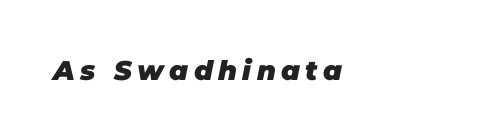
{"italic": "yes", "lean": "right", "slant_degrees": 11, "bold": "yes", "underline": "no", "letter_spacing": "wide", "letter_spacing_em": 0.2, "glyph_px": 27}
